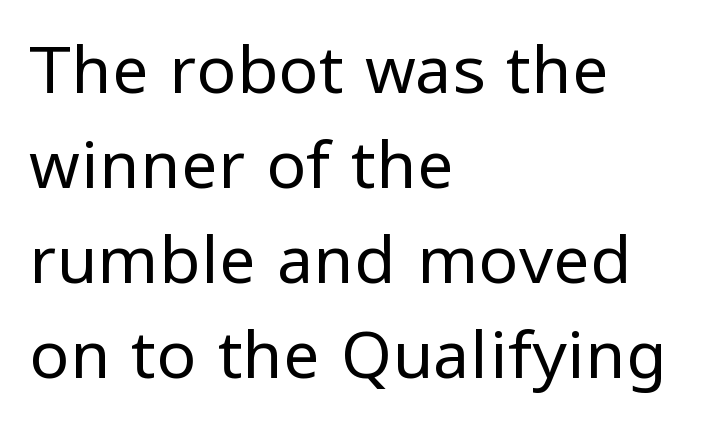
{"serif": "no", "italic": "no", "bold": "no", "weight": "regular", "width": "normal", "stroke_contrast": "low", "x_height": "medium", "monospaced": "no", "underline": "no", "align": "left", "line_spacing": "normal", "line_spacing_ratio": 1.44, "letter_spacing": "normal", "letter_spacing_em": 0.0, "glyph_px": 66}
